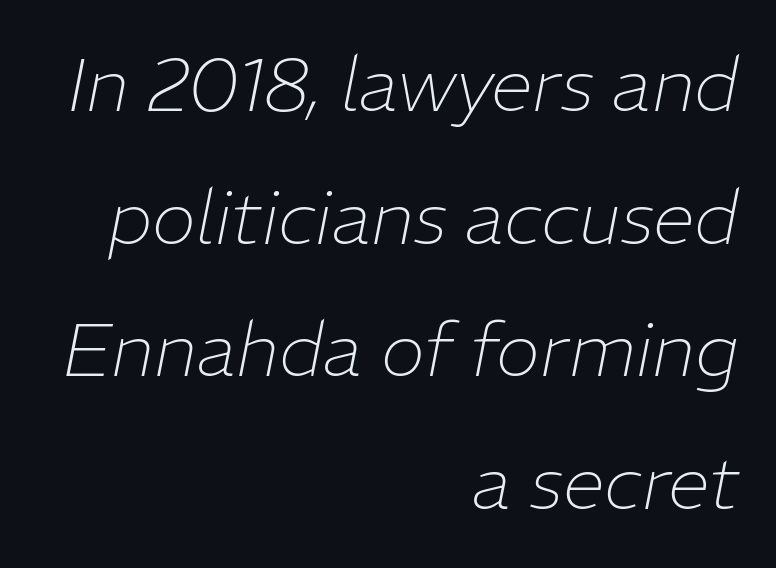
The image shows 75 px thin type, italic (leaning right); set right-aligned, line spacing 1.77x, normal letter spacing, not underlined; low stroke contrast and a medium x-height.
